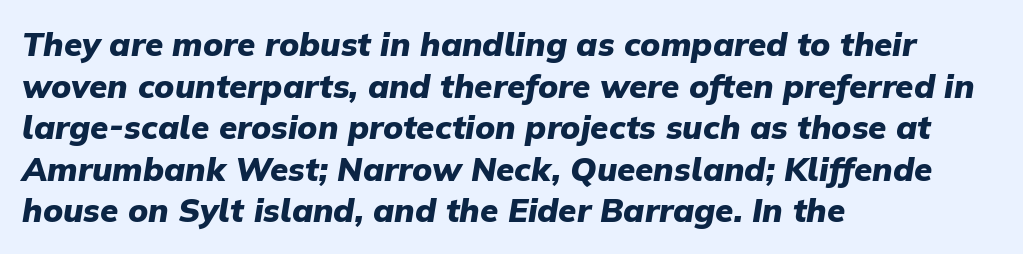
Q: Is the text bold? A: Yes.
Q: Is the text italic (slanted)? A: Yes, it leans right by about 9 degrees.
Q: Is the text underlined? A: No.
Q: How is the paragraph aligned? A: Left-aligned.
Q: Is the spacing between letters normal or unusually wide? A: Normal.
Q: Is the spacing between lines tight, normal or loose? A: Normal.
Q: Width (condensed, normal, or wide)? A: Normal.
Q: Stroke contrast? A: Low.
Q: x-height? A: Medium.
Q: Monospaced? A: No.
